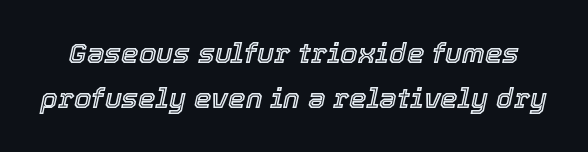
The image shows 28 px text type, italic (leaning right); set normal line spacing (1.61x), normal letter spacing, not underlined; a medium x-height.
